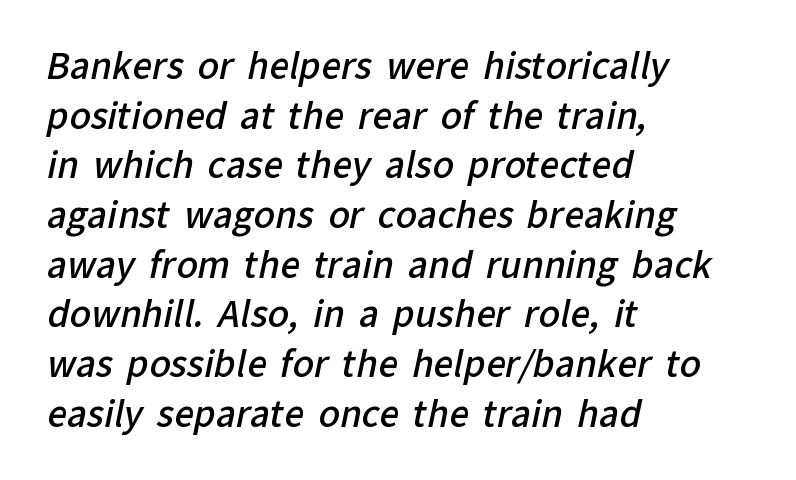
The image shows 35 px semibold sans-serif type; set left-aligned, normal line spacing (1.42x), normal letter spacing, not underlined; low stroke contrast and a medium x-height.
